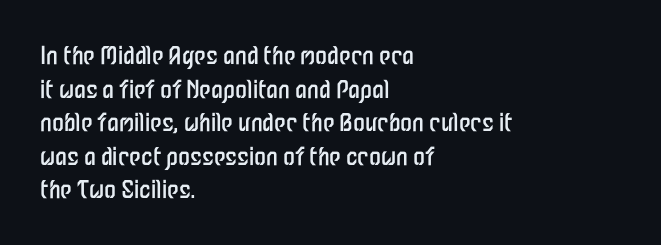
Q: Is the text bold? A: No.
Q: Is the text italic (slanted)? A: No, it is upright.
Q: Is the text underlined? A: No.
Q: How is the paragraph aligned? A: Left-aligned.
Q: Is the spacing between letters normal or unusually wide? A: Normal.
Q: Is the spacing between lines tight, normal or loose? A: Normal.
